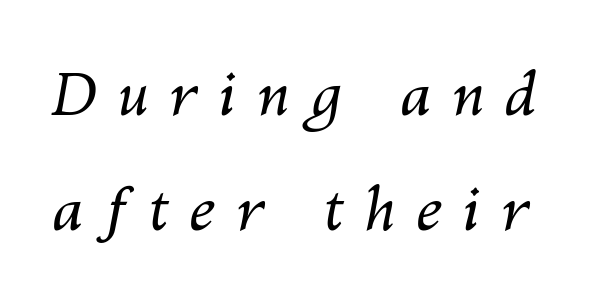
Descenders are the only things crossing below the line. These lines stand farther apart than default settings would place them. A typesetter would call this heavily tracked-out type. The typography opts for an oblique posture over an upright one. Here the designer chose a conventional face with non-uniform glyph widths. Is the type heavy? It reads as light-to-regular instead.
